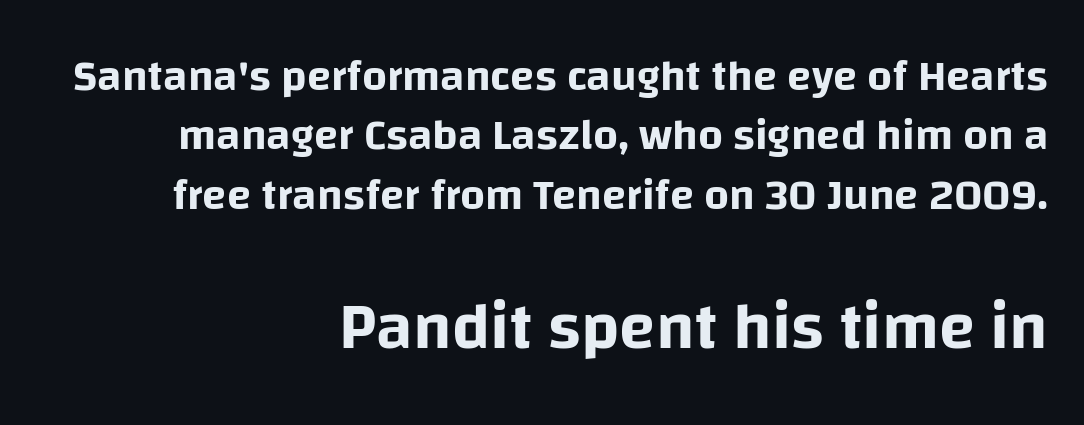
{"serif": "no", "italic": "no", "width": "normal", "stroke_contrast": "low", "x_height": "large", "monospaced": "no", "underline": "no", "align": "right", "line_spacing": "normal", "line_spacing_ratio": 1.35, "letter_spacing": "normal", "letter_spacing_em": 0.0, "larger_block": "second", "size_ratio": 1.5, "glyph_px": 66}
